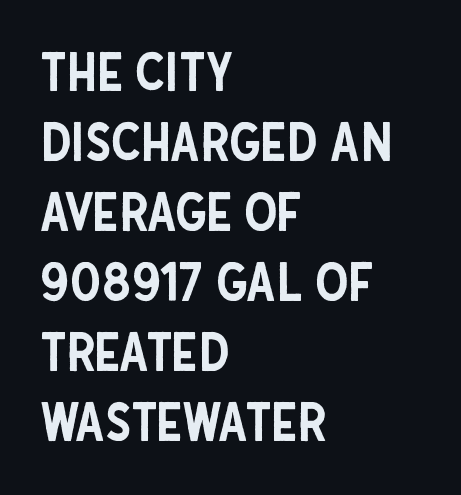
The image shows 53 px condensed sans-serif type, upright; set left-aligned, normal line spacing (1.32x), normal letter spacing, not underlined; low stroke contrast and a large x-height.
